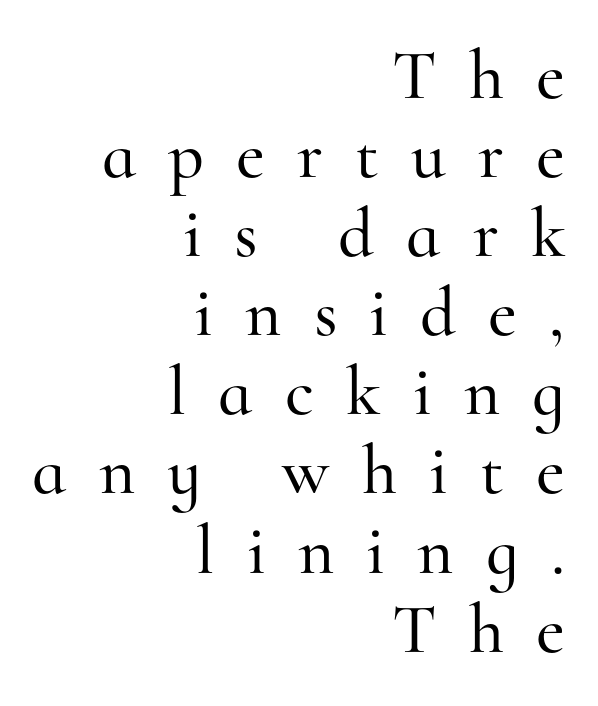
Is there any slant? The stems are plumb. The type family on display is of the serif kind. Think of a printed novel: that variable character pitch is what you see here. Summary of vertical rhythm: compact, with narrow interline spacing.
